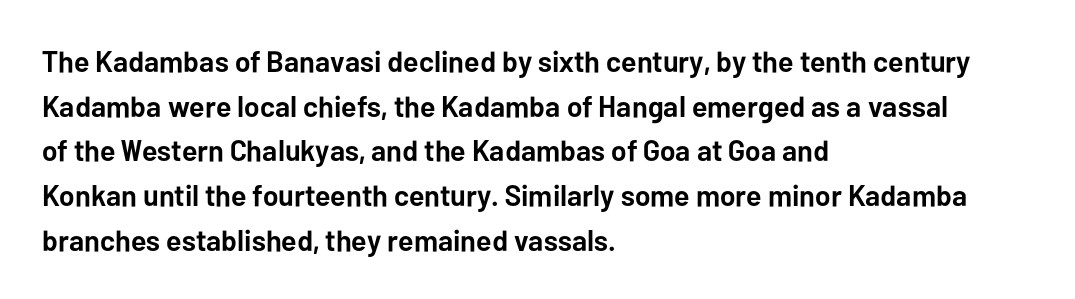
Q: Is the text bold? A: Yes.
Q: Is the text italic (slanted)? A: No, it is upright.
Q: Is the typeface a serif or a sans-serif typeface? A: Sans-serif.
Q: Is the text underlined? A: No.
Q: How is the paragraph aligned? A: Left-aligned.
Q: Is the spacing between letters normal or unusually wide? A: Normal.
Q: Is the spacing between lines tight, normal or loose? A: Normal.
Q: Width (condensed, normal, or wide)? A: Normal.
Q: Stroke contrast? A: Low.
Q: x-height? A: Medium.
Q: Monospaced? A: No.
